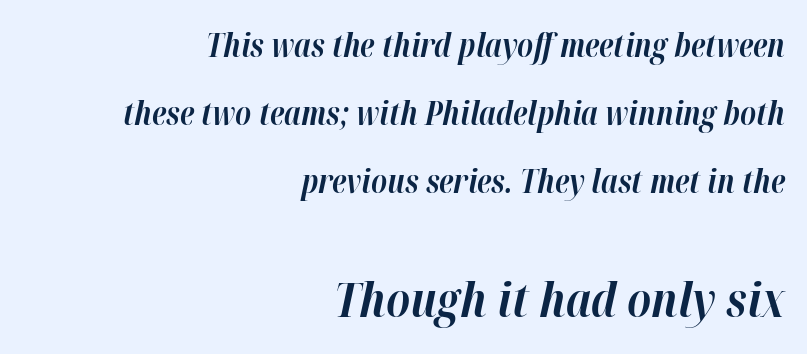
Compared with typical paragraphs, the rows here are farther apart. Characters follow at the spacing the type designer built in. The passage shown is not underscored anywhere. Proportional: the letters do not fall into vertical columns. Tall strokes in this sample are angled rather than plumb.
